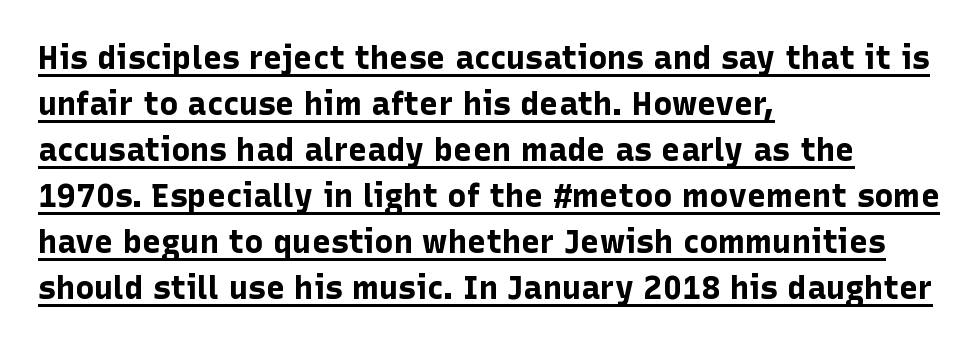
The image shows 32 px bold sans-serif type, upright; set left-aligned, normal line spacing (1.44x), normal letter spacing, underlined; low stroke contrast and a medium x-height.
